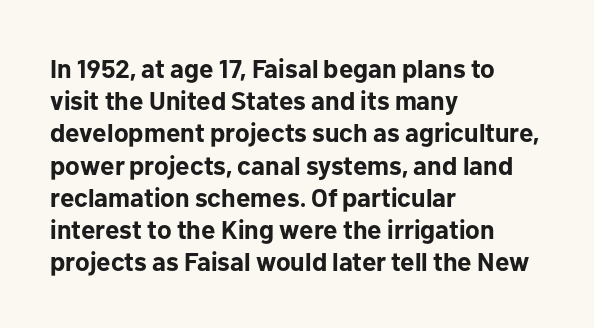
The image shows 26 px bold type, upright; set left-aligned, line spacing 1.24x, normal letter spacing, not underlined.
